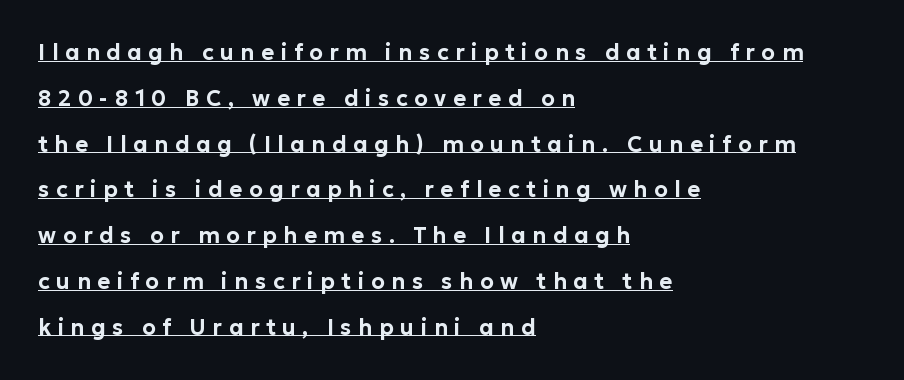
The image shows 22 px text type, upright; set left-aligned, loose line spacing (2.08x), unusually wide letter spacing (+0.3 em), underlined.
